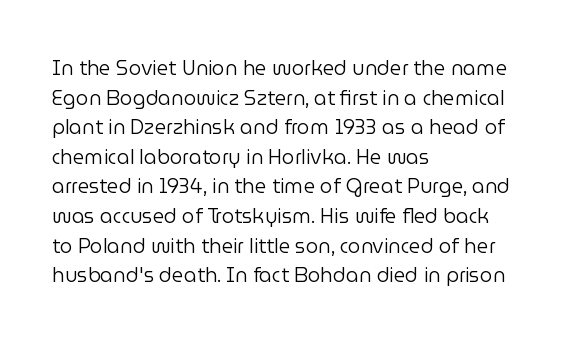
{"italic": "no", "bold": "no", "underline": "no", "align": "left", "line_spacing": "normal", "line_spacing_ratio": 1.48, "letter_spacing": "normal", "letter_spacing_em": 0.0, "glyph_px": 20}
